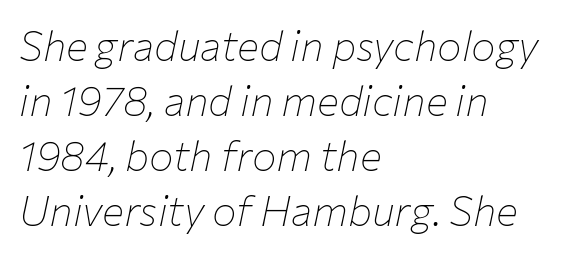
The paragraph has a hard left edge and a soft right edge. The line texture is even and compact thanks to regular tracking. Just letters on the line, the space beneath them empty. The letterforms sit at book weight or below. The typography opts for an oblique posture over an upright one. The designer left line spacing at the default.
